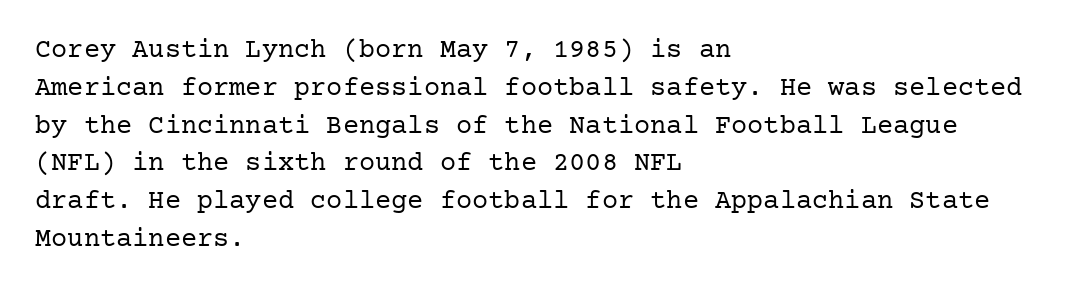
Short note: letters normally spaced. These lines are set flush left with a ragged right edge. The passage shown is not bold in any degree. Rows of type keep a routine distance in the vertical direction. This is the regular roman posture of the typeface.
